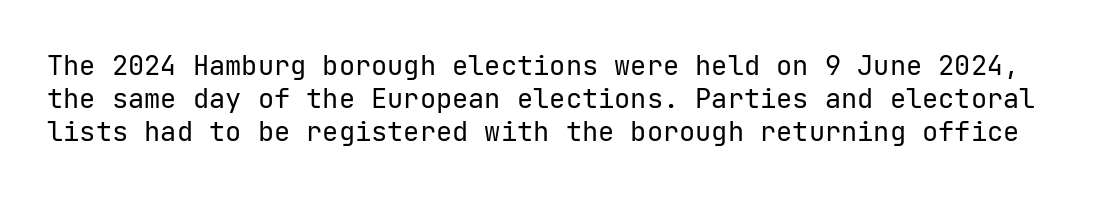
{"italic": "no", "bold": "no", "underline": "no", "line_spacing_ratio": 1.22, "letter_spacing": "normal", "letter_spacing_em": 0.0, "glyph_px": 27}
